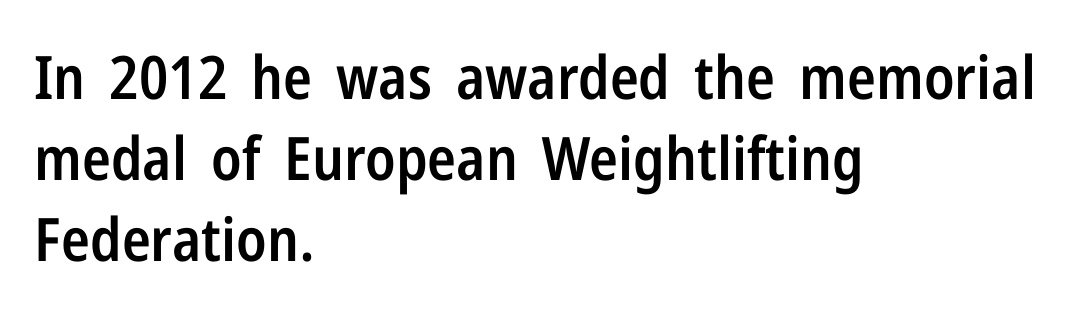
Check the space under the baseline: it is left empty. Note: no serifs on the glyphs. The passage shown is typed in a proportional face where columns would drift. Layout note: lines flush left. Ascenders rise straight up at ninety degrees. Each new line begins a customary step beneath the previous one.
